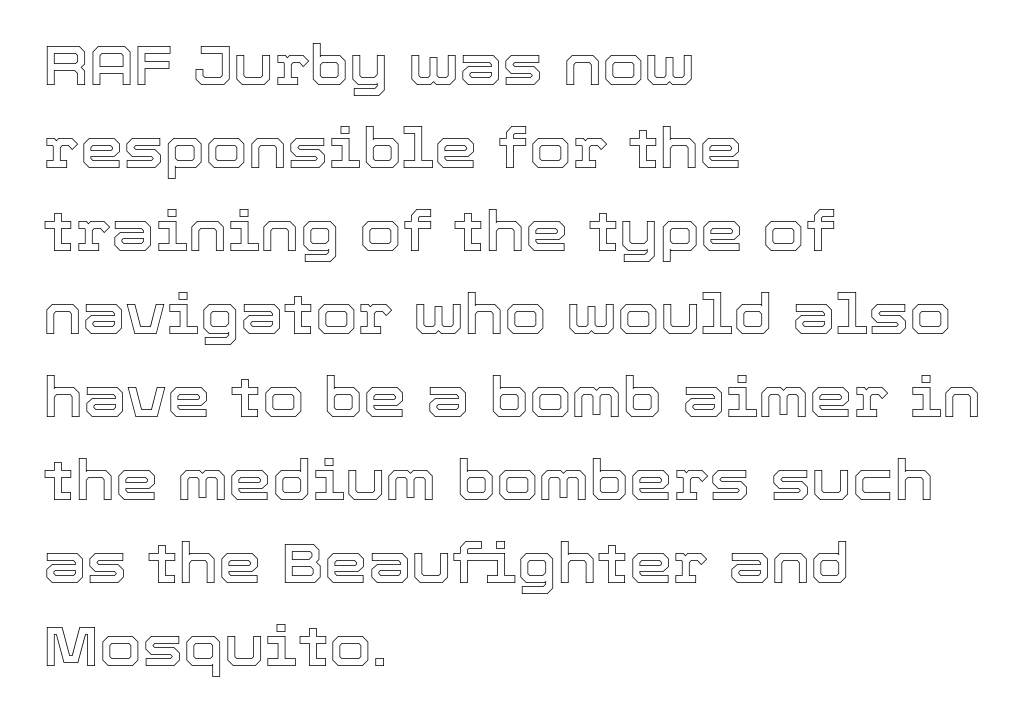
The image shows 55 px text type, upright; set left-aligned, normal line spacing (1.51x), normal letter spacing, not underlined; a medium x-height.
